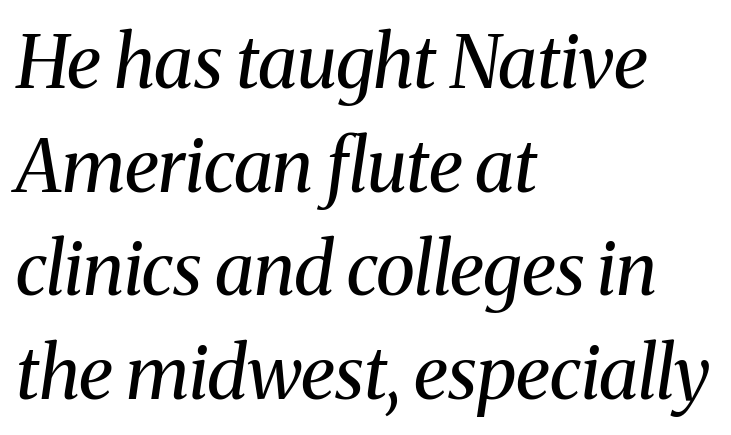
{"serif": "yes", "italic": "yes", "lean": "right", "slant_degrees": 8, "bold": "no", "weight": "regular", "width": "normal", "stroke_contrast": "medium", "x_height": "medium", "monospaced": "no", "underline": "no", "align": "left", "line_spacing": "normal", "line_spacing_ratio": 1.42, "letter_spacing": "normal", "letter_spacing_em": 0.0, "glyph_px": 73}
